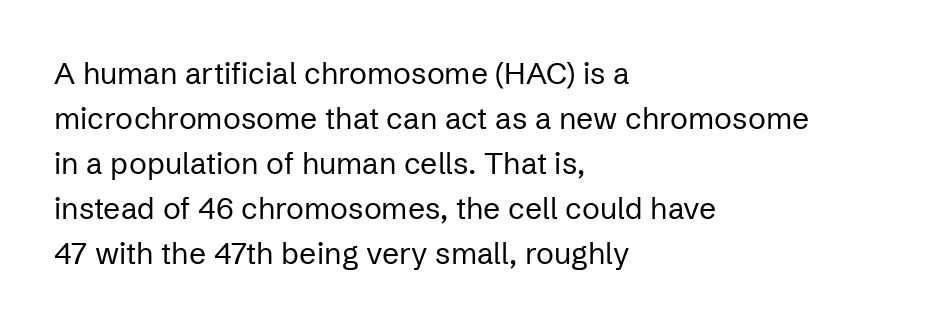
{"serif": "no", "italic": "no", "bold": "no", "weight": "regular", "width": "normal", "stroke_contrast": "low", "x_height": "medium", "monospaced": "no", "underline": "no", "align": "left", "line_spacing": "normal", "line_spacing_ratio": 1.5, "letter_spacing": "normal", "letter_spacing_em": 0.0, "glyph_px": 30}
